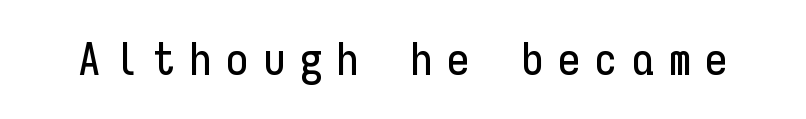
{"serif": "no", "italic": "no", "width": "condensed", "stroke_contrast": "low", "x_height": "medium", "monospaced": "yes", "underline": "no", "letter_spacing": "wide", "letter_spacing_em": 0.32, "glyph_px": 45}
